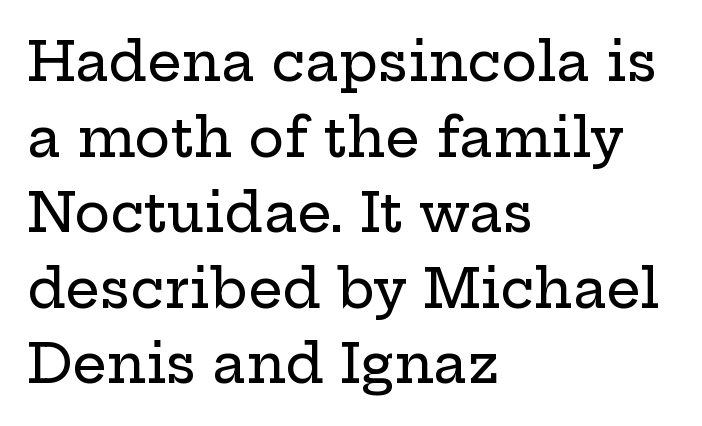
The image shows 54 px wide serif type, upright; set left-aligned, normal line spacing (1.4x), normal letter spacing, not underlined; low stroke contrast and a medium x-height.
